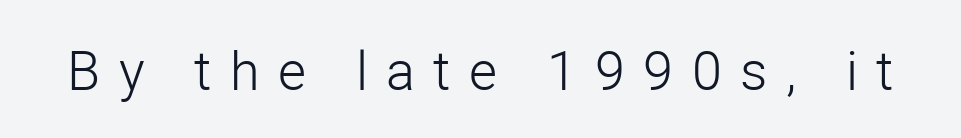
The text was rendered using a sans face with plain stroke endings. Plain, unruled lines of type. The letters advance in unequal steps, a hallmark of proportional type. The typesetting does not lean heavy: it is not bold. The font's upright variant was chosen for this text.
